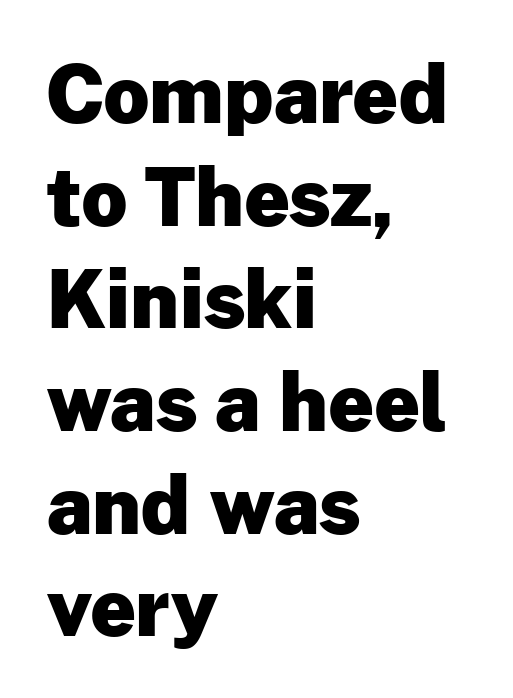
The image shows 79 px heavy sans-serif type, upright; set left-aligned, normal line spacing (1.3x), normal letter spacing, not underlined; low stroke contrast and a medium x-height.
